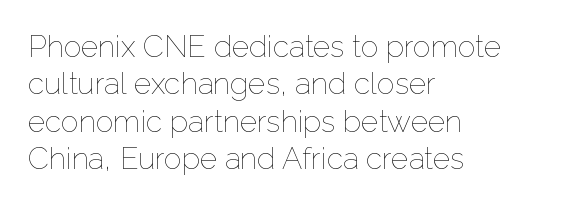
The image shows 30 px thin type, upright; set left-aligned, normal line spacing (1.25x), normal letter spacing, not underlined; low stroke contrast and a medium x-height.
